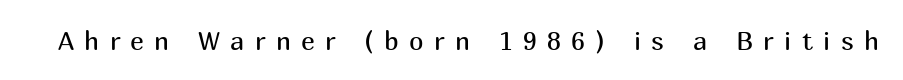
The image shows 26 px text type, upright; set unusually wide letter spacing (+0.4 em), not underlined.
